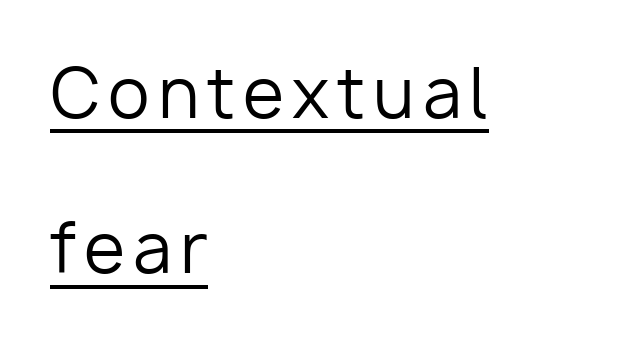
{"serif": "no", "italic": "no", "bold": "no", "weight": "regular", "width": "normal", "stroke_contrast": "low", "x_height": "medium", "monospaced": "no", "underline": "yes", "align": "left", "line_spacing": "loose", "line_spacing_ratio": 2.32, "glyph_px": 67}
